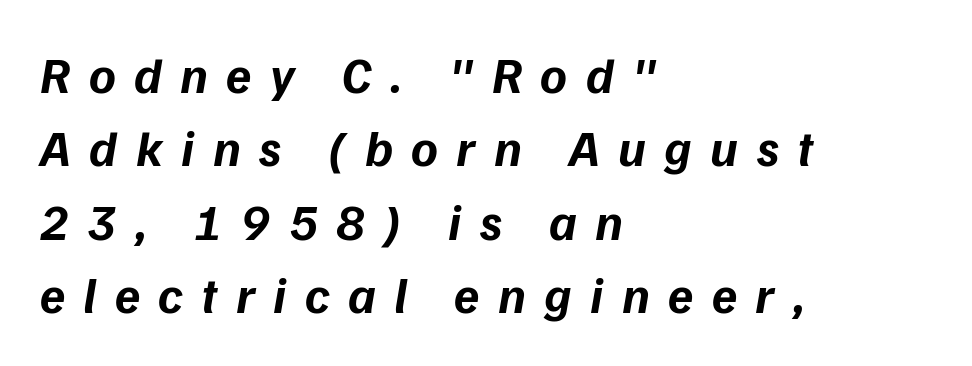
The image shows 51 px bold sans-serif type; set left-aligned, normal line spacing (1.44x), unusually wide letter spacing (+0.36 em), not underlined; low stroke contrast and a medium x-height.
